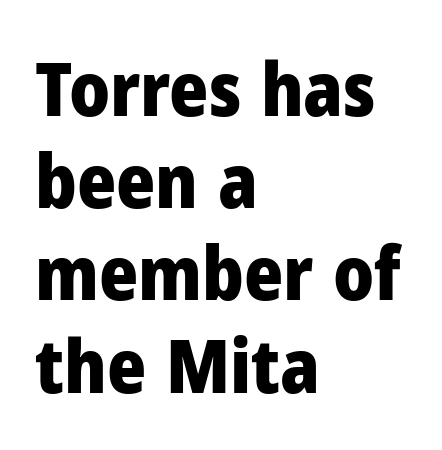
You could not count columns in this text — the font is proportionally spaced. The gap between lines stays unmarked. Where is the straight margin? On the left. The rendering uses a bold face; every stroke is thick and dark.
